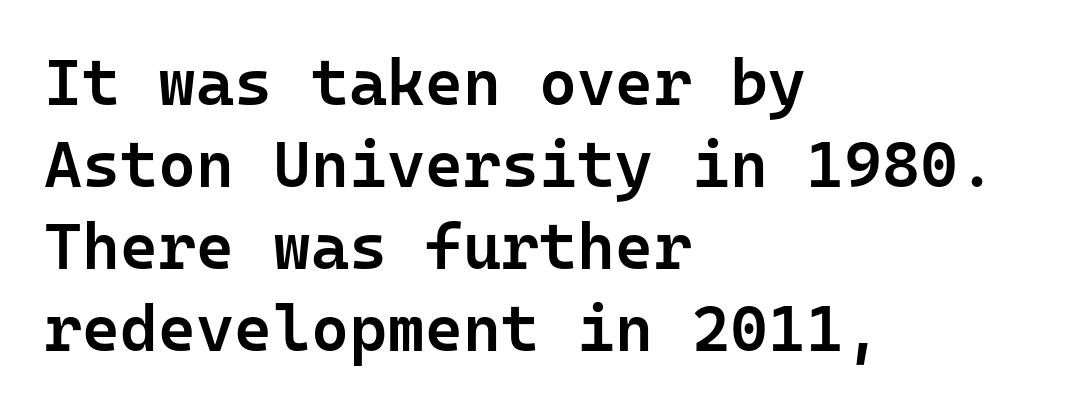
Q: Is the text bold? A: Semi-bold.
Q: Is the text italic (slanted)? A: No, it is upright.
Q: Is the typeface a serif or a sans-serif typeface? A: Sans-serif.
Q: Is the text underlined? A: No.
Q: How is the paragraph aligned? A: Left-aligned.
Q: Is the spacing between letters normal or unusually wide? A: Normal.
Q: Is the spacing between lines tight, normal or loose? A: Normal.
Q: Width (condensed, normal, or wide)? A: Normal.
Q: Stroke contrast? A: Low.
Q: x-height? A: Medium.
Q: Monospaced? A: Yes.
